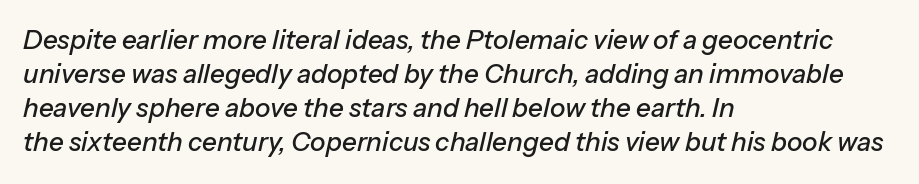
Rows of type keep a routine distance in the vertical direction. Characters follow at the spacing the type designer built in. Line beginnings align vertically; line endings do not. The string is rendered with underlining switched off. Yep, that's italic — everything's leaning.
